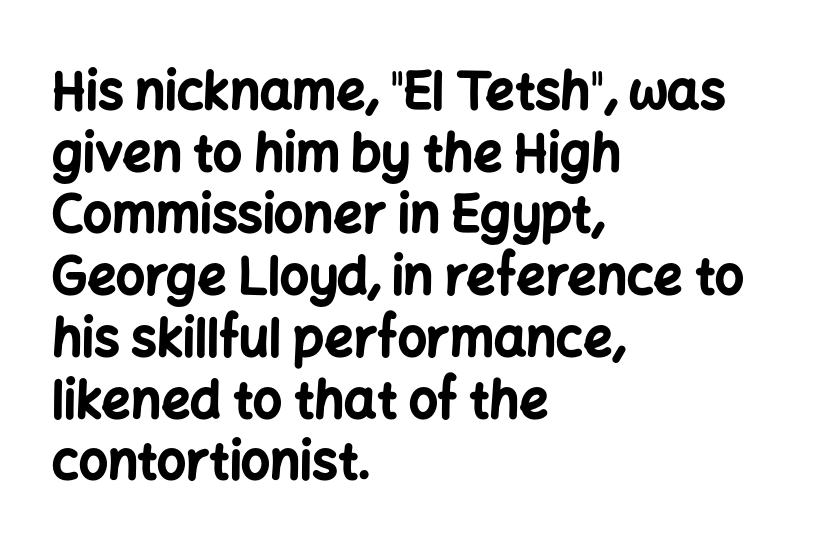
{"serif": "no", "italic": "no", "bold": "yes", "weight": "bold", "width": "normal", "stroke_contrast": "low", "x_height": "medium", "monospaced": "no", "underline": "no", "align": "left", "line_spacing_ratio": 1.21, "letter_spacing": "normal", "letter_spacing_em": 0.0, "glyph_px": 51}
